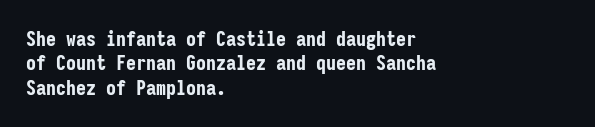
The image shows 20 px bold type, upright; set left-aligned, line spacing 1.22x, normal letter spacing, not underlined.
